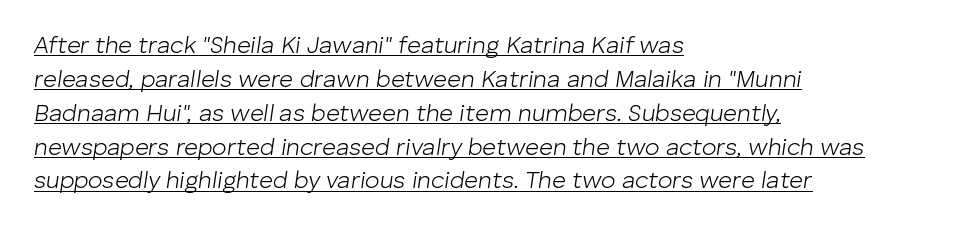
Q: Is the text bold? A: No.
Q: Is the text italic (slanted)? A: Yes, it leans right by about 8 degrees.
Q: Is the text underlined? A: Yes.
Q: How is the paragraph aligned? A: Left-aligned.
Q: Is the spacing between letters normal or unusually wide? A: Normal.
Q: Is the spacing between lines tight, normal or loose? A: Normal.
